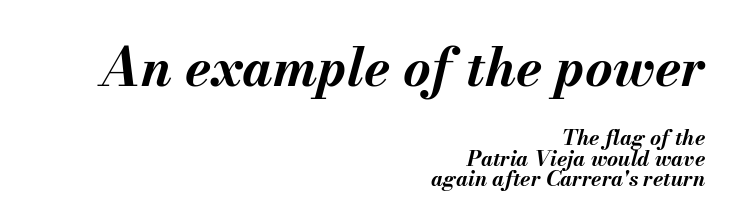
The image shows 53 px bold type, italic (leaning right); set right-aligned, tight line spacing (0.99x), normal letter spacing, not underlined; the first (top) block is 2.52x larger; medium stroke contrast and a small x-height.
